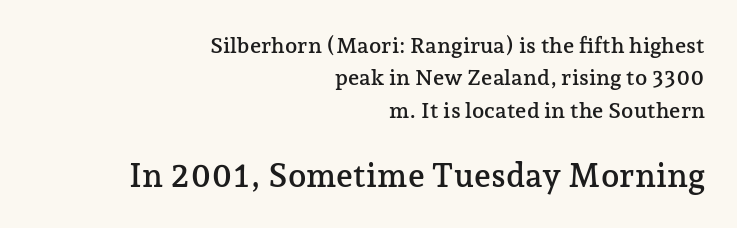
Q: Is the text italic (slanted)? A: No, it is upright.
Q: Is the typeface a serif or a sans-serif typeface? A: Serif.
Q: Is the text underlined? A: No.
Q: How is the paragraph aligned? A: Right-aligned.
Q: Is the spacing between letters normal or unusually wide? A: Normal.
Q: Is the spacing between lines tight, normal or loose? A: Normal.
Q: Which block of text is set in a larger size, the first (top) or the second (bottom)? A: The second (bottom) one.
Q: Width (condensed, normal, or wide)? A: Normal.
Q: Stroke contrast? A: Low.
Q: x-height? A: Medium.
Q: Monospaced? A: No.
